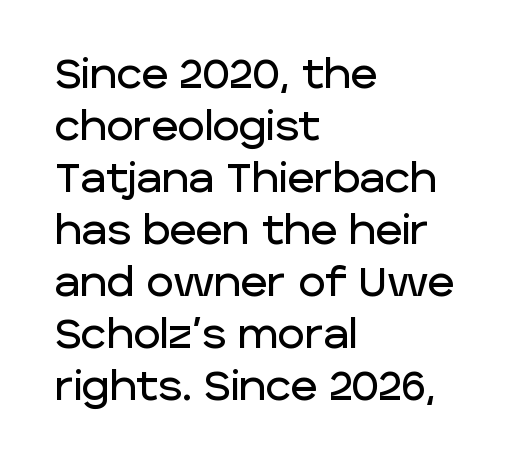
Students, observe: this is what conventionally led text looks like. Each word holds together tightly as a unit, with standard inter-letter gaps. Leftover space on each line is placed entirely after the last word. The designer went with a sans here, leaving each stem footless. You could not count columns in this text — the font is proportionally spaced.
